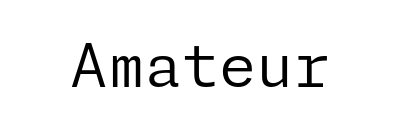
The image shows 60 px regular-weight sans-serif type, upright; set normal letter spacing, not underlined; low stroke contrast and a medium x-height.
